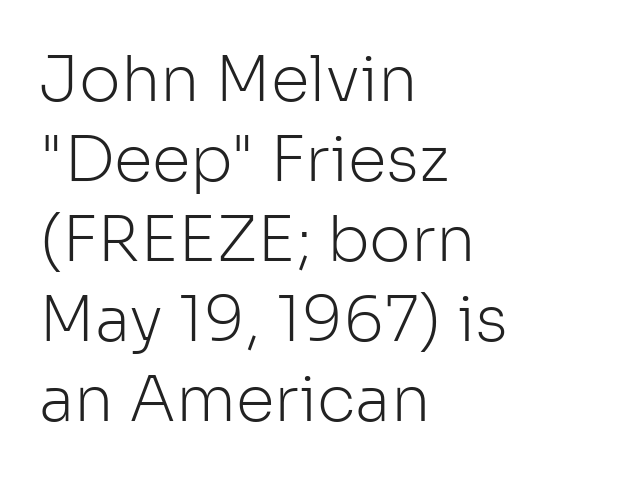
The image shows 63 px light sans-serif type, upright; set left-aligned, normal line spacing (1.27x), normal letter spacing, not underlined; low stroke contrast and a medium x-height.
